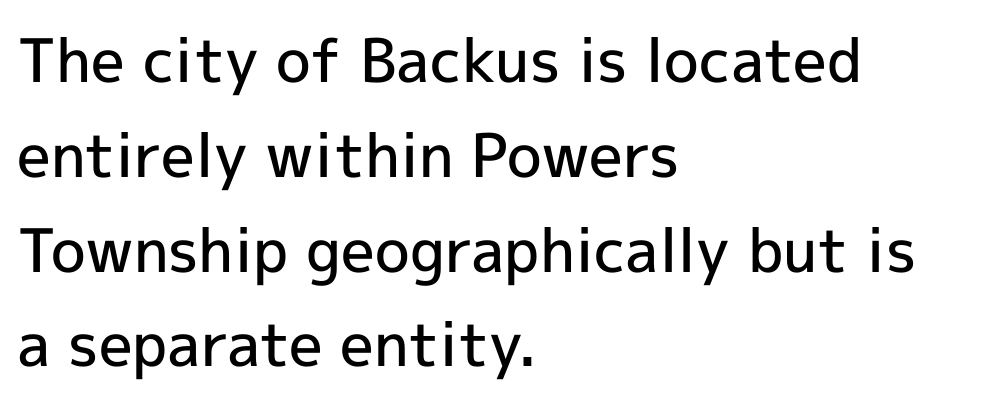
Q: Is the text bold? A: Semi-bold.
Q: Is the text italic (slanted)? A: No, it is upright.
Q: Is the typeface a serif or a sans-serif typeface? A: Sans-serif.
Q: Is the text underlined? A: No.
Q: How is the paragraph aligned? A: Left-aligned.
Q: Is the spacing between letters normal or unusually wide? A: Normal.
Q: Is the spacing between lines tight, normal or loose? A: Normal.
Q: Width (condensed, normal, or wide)? A: Normal.
Q: x-height? A: Medium.
Q: Monospaced? A: No.
